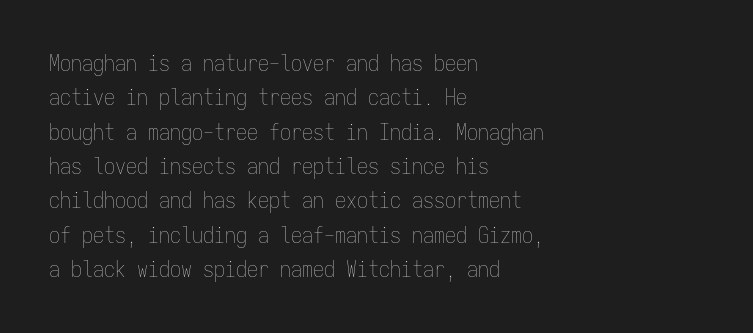
Q: Is the text bold? A: No.
Q: Is the text italic (slanted)? A: No, it is upright.
Q: Is the text underlined? A: No.
Q: How is the paragraph aligned? A: Left-aligned.
Q: Is the spacing between letters normal or unusually wide? A: Normal.
Q: Is the spacing between lines tight, normal or loose? A: Normal.
